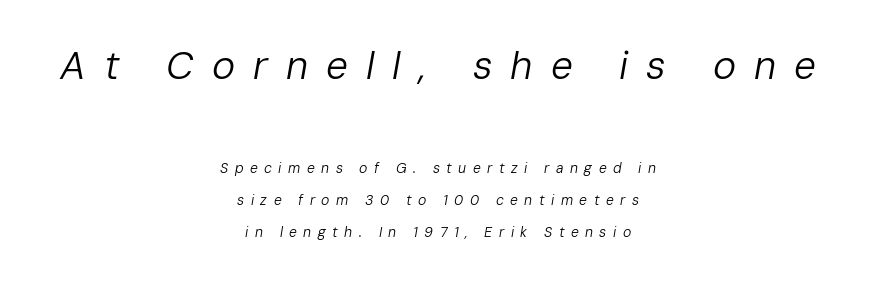
The image shows 39 px regular-weight type, italic (leaning right); set centered, loose line spacing (2.26x), unusually wide letter spacing (+0.46 em), not underlined; the first (top) block is 2.79x larger; low stroke contrast and a medium x-height.
